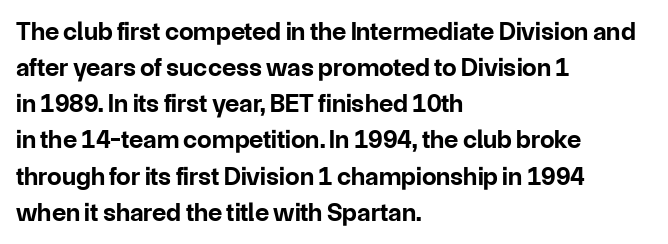
Q: Is the text bold? A: Yes.
Q: Is the text italic (slanted)? A: No, it is upright.
Q: Is the text underlined? A: No.
Q: How is the paragraph aligned? A: Left-aligned.
Q: Is the spacing between letters normal or unusually wide? A: Normal.
Q: Is the spacing between lines tight, normal or loose? A: Normal.
